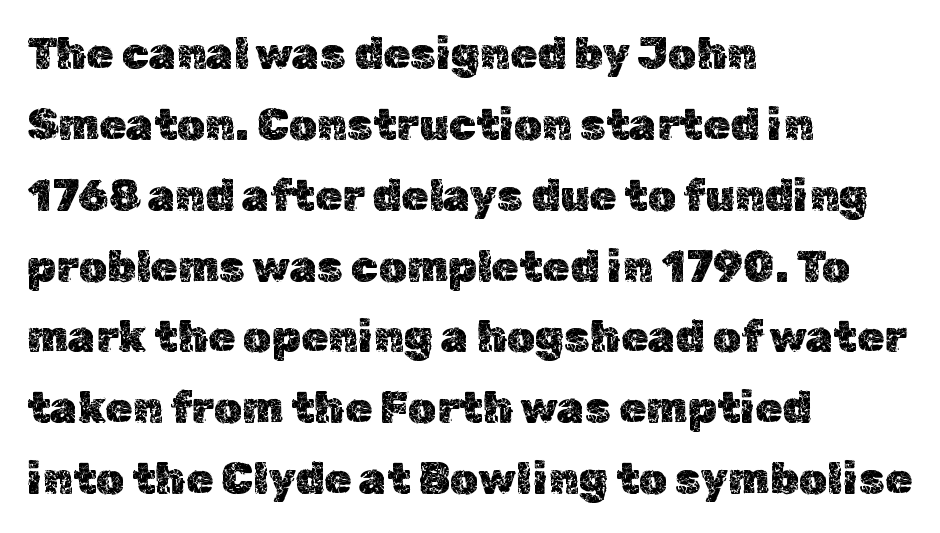
Italic: no, the glyphs are upright roman. The gaps between neighbouring characters are ordinary and unremarkable. The space between consecutive lines is moderate. Line starts are locked; line ends wander. Note the varied advance widths — an 'i' is clearly narrower than an 'm'. Nobody drew a line under any word here.
